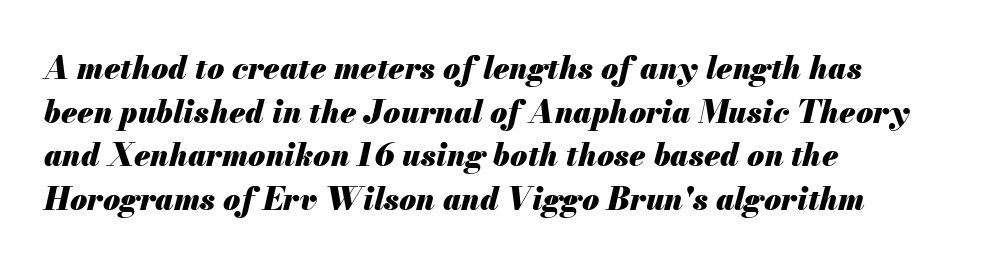
Italic: yes, the glyphs are oblique. These lines keep a tight, regular rhythm from letter to letter. The passage shown is emphatically bold. Varying glyph widths throughout — classic text-font behaviour. Normally led — the rows are evenly, conventionally spaced. A bare baseline throughout the passage.
